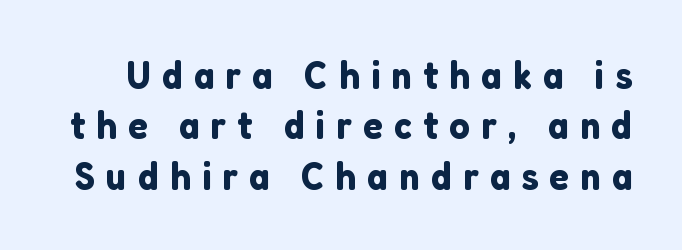
What kind of face is this? One without serifs — a sans. This block has exactly the height ordinary leading produces. A clean baseline with only descenders dipping below it. Is the letter spacing exaggerated? Yes — the characters are pushed far apart.
